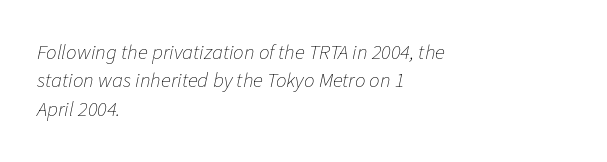
The cut favours lightness, reaching ordinary text weight at its darkest. Letter spacing: default. The block of text has a typical density, with ordinary space between rows. The compositor pushed each line to the left boundary. Notice how the stems are inclined rather than vertical — that's the hallmark of italics.
